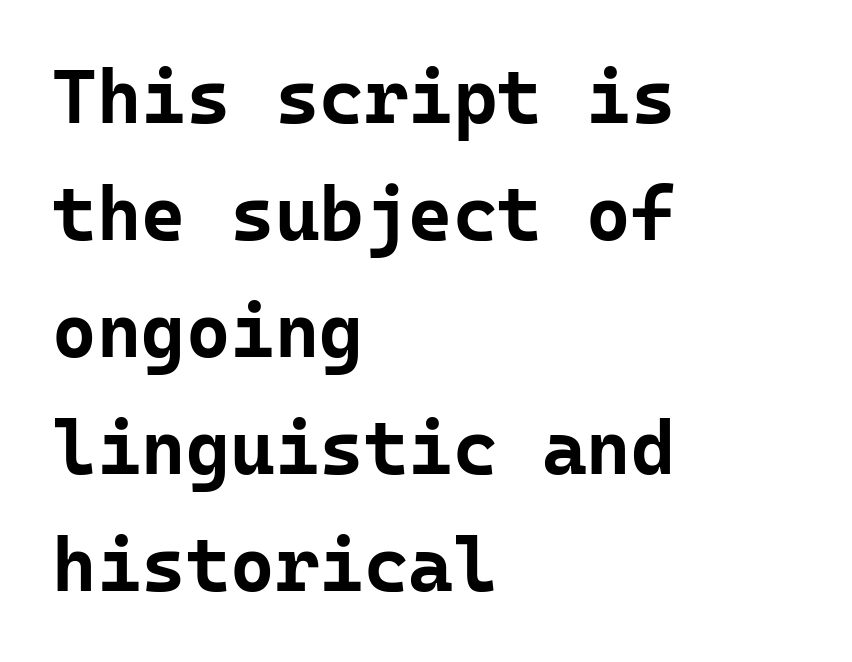
{"serif": "no", "italic": "no", "bold": "yes", "weight": "bold", "width": "normal", "stroke_contrast": "low", "x_height": "medium", "monospaced": "yes", "underline": "no", "align": "left", "line_spacing": "normal", "line_spacing_ratio": 1.54, "letter_spacing": "normal", "letter_spacing_em": 0.0, "glyph_px": 76}
